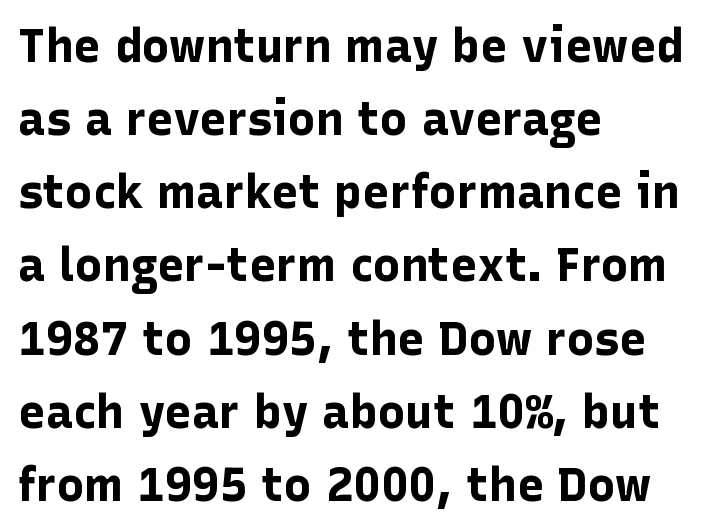
Bare-footed words on every line. The letters sit at their default tracking, neither squeezed nor spread. Typographically, this falls in the sans-serif category. The passage shown stacks its lines at a standard gap. The rendering uses natural spacing where letterforms have individual widths.
